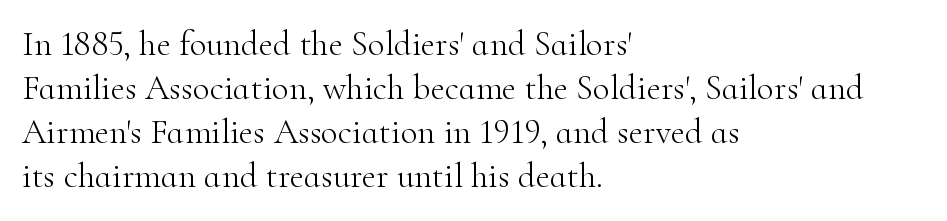
{"serif": "yes", "italic": "no", "bold": "no", "weight": "light", "width": "normal", "stroke_contrast": "high", "x_height": "small", "monospaced": "no", "underline": "no", "align": "left", "line_spacing": "normal", "line_spacing_ratio": 1.26, "letter_spacing": "normal", "letter_spacing_em": 0.0, "glyph_px": 35}
